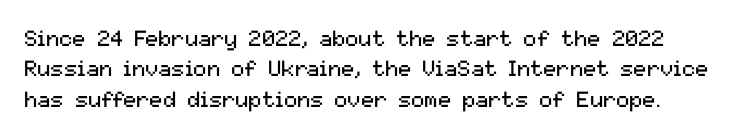
{"italic": "no", "bold": "no", "underline": "no", "line_spacing": "normal", "line_spacing_ratio": 1.38, "letter_spacing": "normal", "letter_spacing_em": 0.0, "glyph_px": 22}
